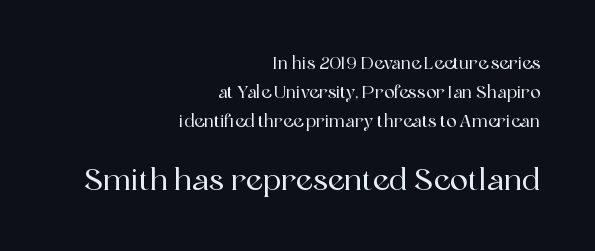
In this sample the second text group is rendered at the bigger scale. Inter-character spacing is left at the font's built-in metrics. Varying glyph widths throughout — classic text-font behaviour. The rag falls on the left side of this text block. The lines sit at an ordinary, default distance from one another.
